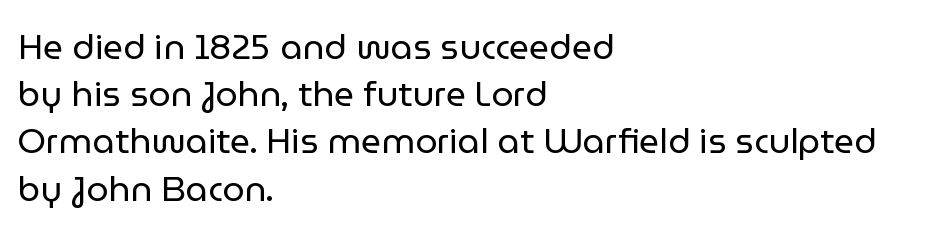
The image shows 35 px regular-weight sans-serif type, upright; set left-aligned, normal line spacing (1.35x), normal letter spacing, not underlined; low stroke contrast and a medium x-height.
